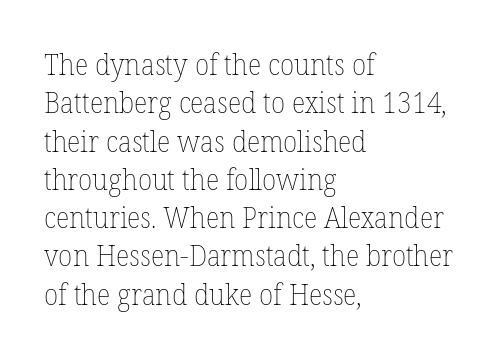
Does the leading feel generous? No, just average. The typesetter chose a ragged-right arrangement here. Anything drawn beneath the words? Only blank space. You could not count columns in this text — the font is proportionally spaced. Observe the ordinary spacing: letters are neighbours, not strangers. The specimen reads as upright at a glance.
